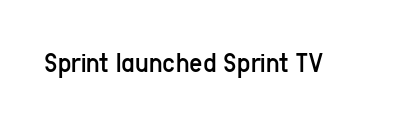
Does the type have serifs? No, each stem ends abruptly. The letters advance in unequal steps, a hallmark of proportional type. On a weight scale, this lands at 450 or below. Inter-character spacing is left at the font's built-in metrics. The space beneath each line is pristine and unruled. Posture: vertical.
